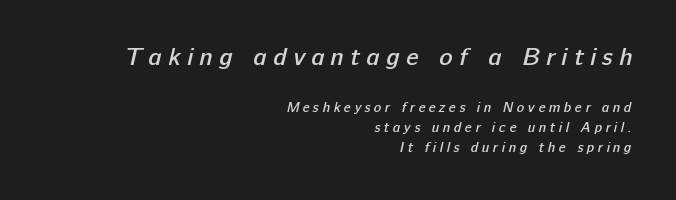
Of the two passages, the one on top uses the larger point size. These lines stack with their right ends in a neat column. This sample uses expanded letter spacing, leaving extra air between glyphs. The typesetting leans somewhat heavy: a semibold. Interline gaps are of average width in this sample. The zone under the glyphs is completely vacant.
